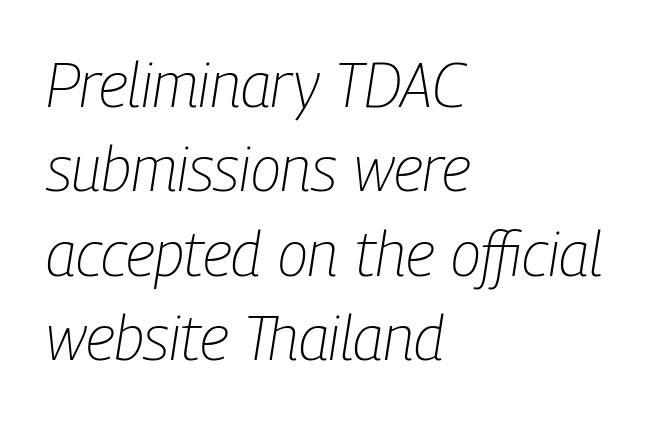
Students, note that the glyphs here touch the page at normal intervals. A typesetter would call this proportional, since set widths differ per character. The specimen reads as italic at a glance. Descenders hang freely into open space.
